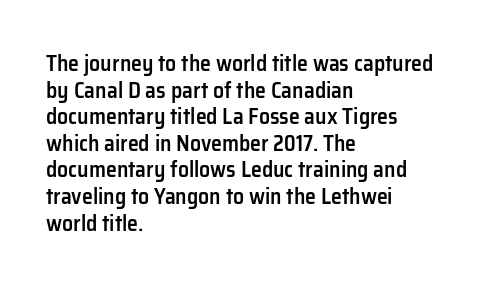
Q: Is the text bold? A: Semi-bold.
Q: Is the text italic (slanted)? A: No, it is upright.
Q: Is the text underlined? A: No.
Q: How is the paragraph aligned? A: Left-aligned.
Q: Is the spacing between letters normal or unusually wide? A: Normal.
